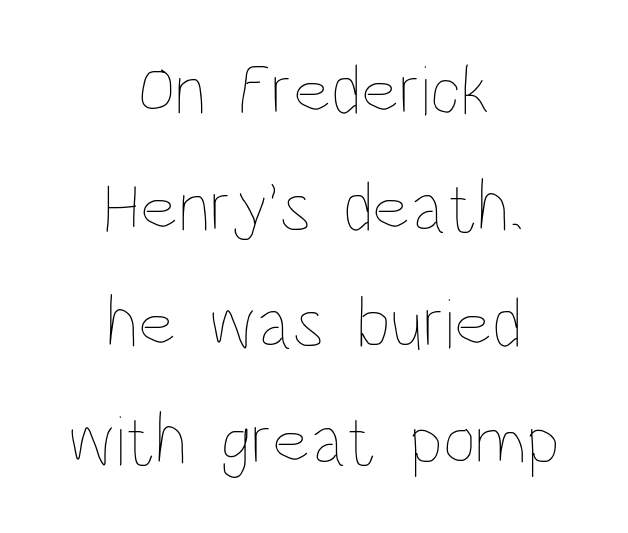
The image shows 72 px thin, condensed type, upright; set centered, normal line spacing (1.62x), normal letter spacing, not underlined; low stroke contrast and a large x-height.
